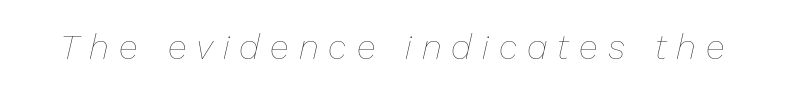
The image shows 35 px thin type, italic (leaning right); set unusually wide letter spacing (+0.29 em), not underlined; low stroke contrast and a medium x-height.
